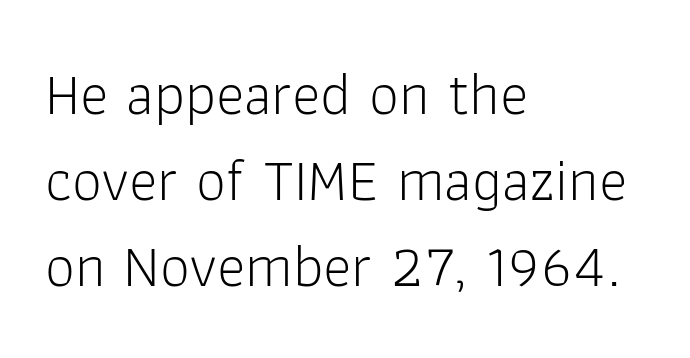
{"serif": "no", "italic": "no", "bold": "no", "weight": "light", "width": "normal", "stroke_contrast": "low", "x_height": "medium", "monospaced": "no", "underline": "no", "align": "left", "line_spacing": "normal", "line_spacing_ratio": 1.43, "letter_spacing": "normal", "letter_spacing_em": 0.0, "glyph_px": 60}
